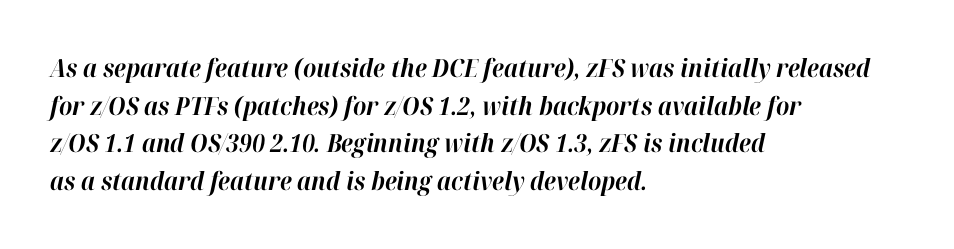
The image shows 25 px bold type, italic (leaning right); set left-aligned, normal line spacing (1.51x), normal letter spacing, not underlined.
